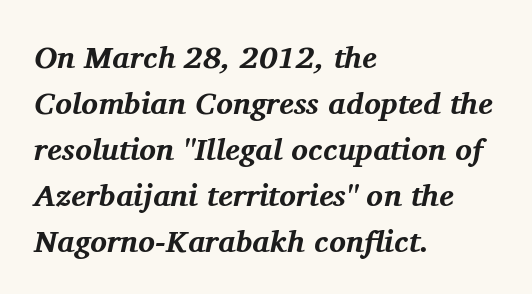
{"serif": "yes", "italic": "yes", "lean": "right", "slant_degrees": 11, "bold": "yes", "weight": "bold", "width": "normal", "stroke_contrast": "medium", "x_height": "medium", "monospaced": "no", "underline": "no", "align": "left", "line_spacing": "normal", "line_spacing_ratio": 1.48, "letter_spacing": "normal", "letter_spacing_em": 0.0, "glyph_px": 31}
